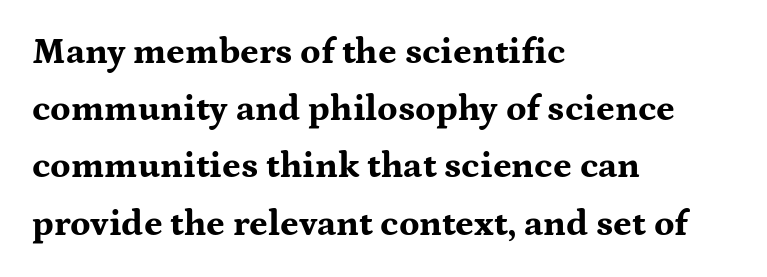
{"serif": "yes", "italic": "no", "bold": "yes", "weight": "bold", "width": "wide", "stroke_contrast": "medium", "x_height": "medium", "monospaced": "no", "underline": "no", "align": "left", "line_spacing": "normal", "line_spacing_ratio": 1.59, "letter_spacing": "normal", "letter_spacing_em": 0.0, "glyph_px": 36}
